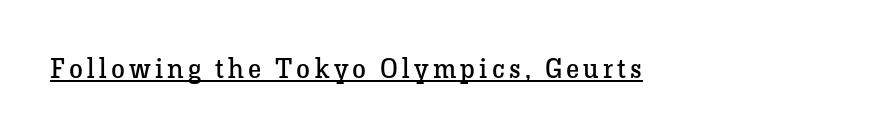
Q: Is the text bold? A: No.
Q: Is the text italic (slanted)? A: No, it is upright.
Q: Is the typeface a serif or a sans-serif typeface? A: Serif.
Q: Is the text underlined? A: Yes.
Q: How is the paragraph aligned? A: Left-aligned.
Q: Width (condensed, normal, or wide)? A: Normal.
Q: Stroke contrast? A: Low.
Q: x-height? A: Medium.
Q: Monospaced? A: No.
